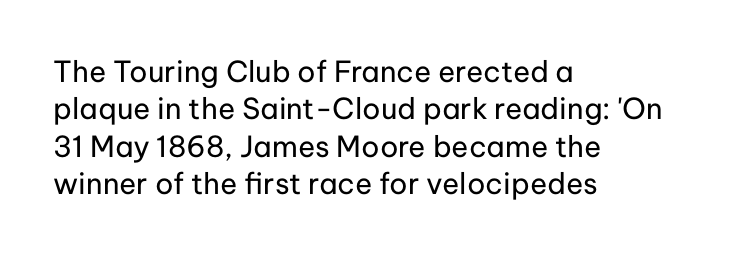
The image shows 29 px regular-weight sans-serif type, upright; set left-aligned, normal line spacing (1.29x), normal letter spacing, not underlined; low stroke contrast and a medium x-height.
